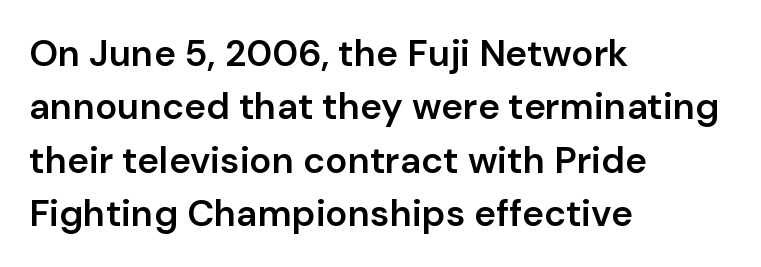
{"serif": "no", "italic": "no", "bold": "semi", "weight": "semibold", "width": "normal", "stroke_contrast": "low", "x_height": "medium", "monospaced": "no", "underline": "no", "align": "left", "line_spacing": "normal", "line_spacing_ratio": 1.44, "letter_spacing": "normal", "letter_spacing_em": 0.0, "glyph_px": 37}
